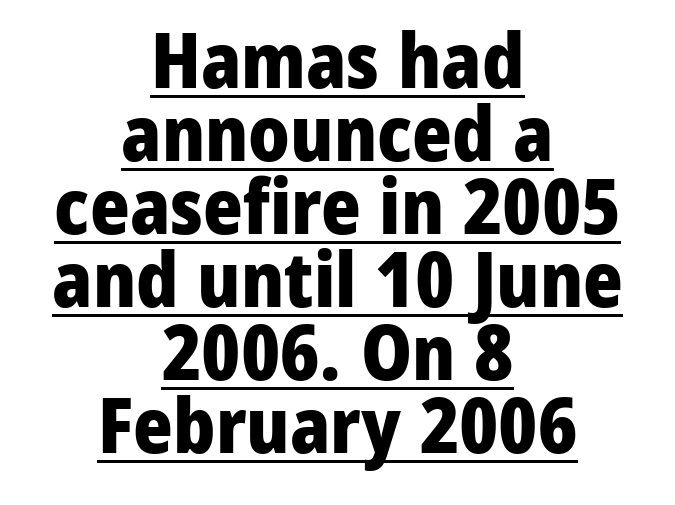
Students, observe the line beneath the letters — that is underlining. Stroke terminals: plain, sans-serif. Which margin do the lines hug? Neither — every line sits in the middle. Weight check: bold — yes, fully.
